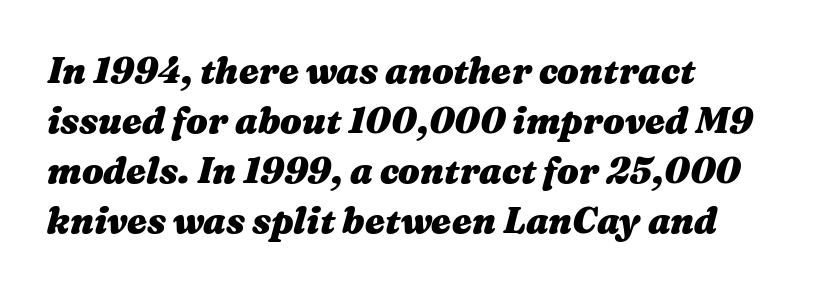
{"italic": "yes", "lean": "right", "slant_degrees": 16, "bold": "yes", "weight": "heavy", "width": "wide", "stroke_contrast": "medium", "x_height": "medium", "monospaced": "no", "underline": "no", "line_spacing": "normal", "line_spacing_ratio": 1.39, "letter_spacing": "normal", "letter_spacing_em": 0.0, "glyph_px": 36}
